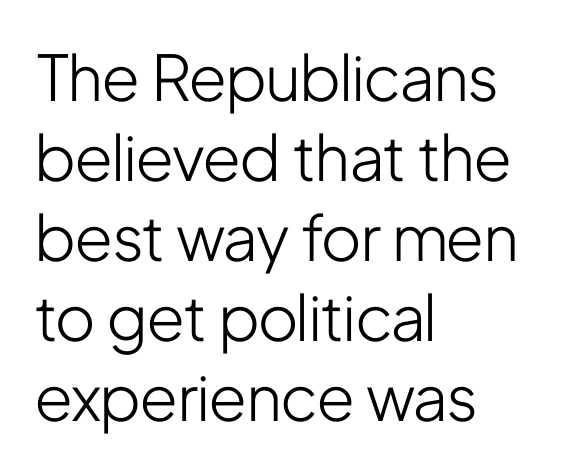
Q: Is the text bold? A: No.
Q: Is the text italic (slanted)? A: No, it is upright.
Q: Is the typeface a serif or a sans-serif typeface? A: Sans-serif.
Q: Is the text underlined? A: No.
Q: How is the paragraph aligned? A: Left-aligned.
Q: Is the spacing between letters normal or unusually wide? A: Normal.
Q: Is the spacing between lines tight, normal or loose? A: Normal.
Q: Width (condensed, normal, or wide)? A: Condensed.
Q: Stroke contrast? A: Low.
Q: x-height? A: Medium.
Q: Monospaced? A: No.
